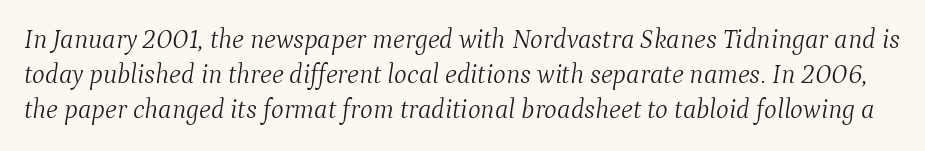
{"italic": "yes", "lean": "right", "slant_degrees": 9, "bold": "no", "underline": "no", "line_spacing": "normal", "line_spacing_ratio": 1.3, "letter_spacing": "normal", "letter_spacing_em": 0.0, "glyph_px": 27}
